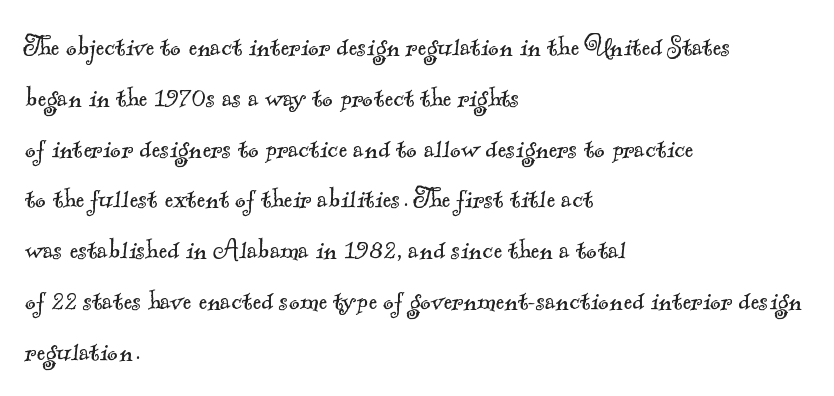
{"serif": "yes", "bold": "no", "weight": "light", "width": "normal", "x_height": "small", "monospaced": "no", "underline": "no", "align": "left", "line_spacing": "normal", "line_spacing_ratio": 1.54, "letter_spacing": "normal", "letter_spacing_em": 0.0, "glyph_px": 33}
